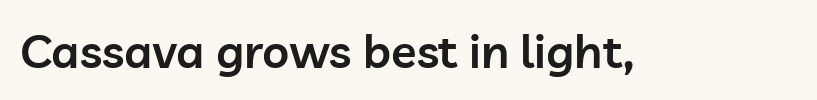
The space beneath each line is pristine and unruled. In terms of weight, the rendering is demibold, just under bold. Words appear dense and cohesive because spacing is normal. Serif or sans? Sans — the stroke terminals are bare. Character widths vary here, with narrow letters taking less room than wide ones.
